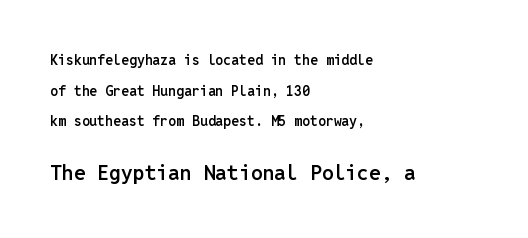
Q: Is the text bold? A: Semi-bold.
Q: Is the text italic (slanted)? A: No, it is upright.
Q: Is the text underlined? A: No.
Q: How is the paragraph aligned? A: Left-aligned.
Q: Is the spacing between letters normal or unusually wide? A: Normal.
Q: Is the spacing between lines tight, normal or loose? A: Loose.
Q: Which block of text is set in a larger size, the first (top) or the second (bottom)? A: The second (bottom) one.
